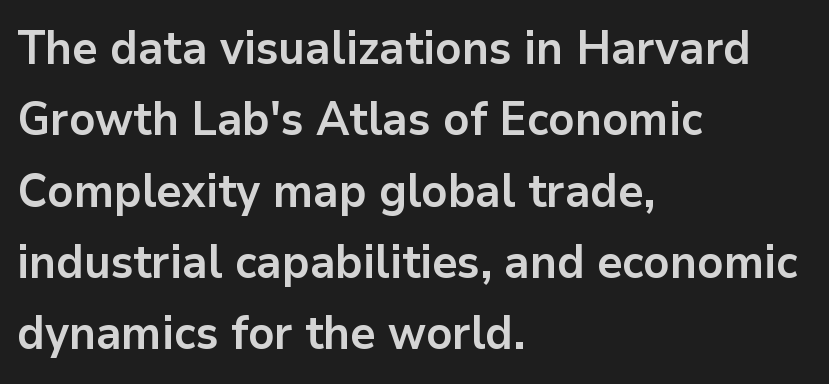
The glyphs in this specimen are sans serif. Short note: letters normally spaced. The rag falls on the right side of this text block. Is the type bold? Yes — the strokes are clearly thick and heavy.
